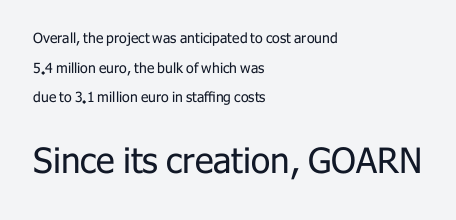
The image shows 35 px regular-weight sans-serif type, upright; set left-aligned, loose line spacing (2.12x), normal letter spacing, not underlined; the second (bottom) block is 2.5x larger; low stroke contrast and a medium x-height.
